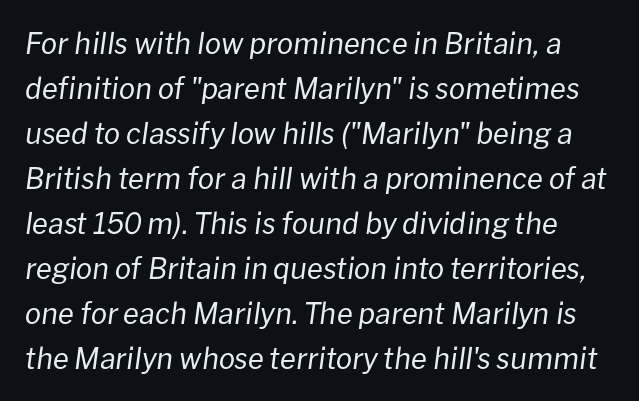
The image shows 29 px regular-weight type, italic (leaning right); set normal line spacing (1.55x), normal letter spacing, not underlined; low stroke contrast and a medium x-height.
